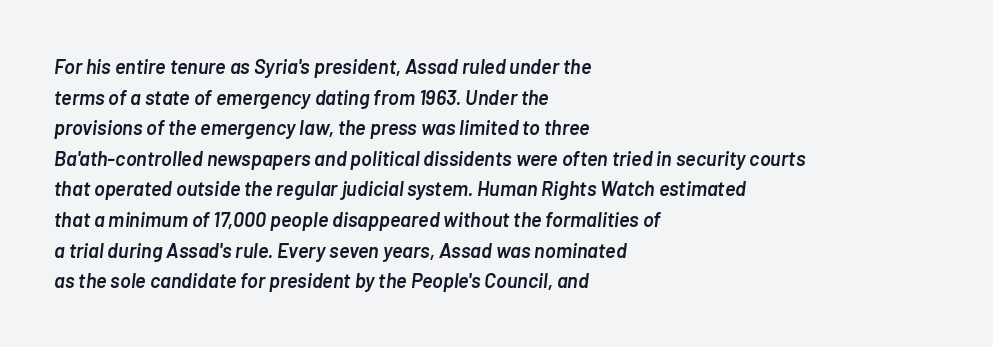
Short note: letters normally spaced. Regular leading. Firm but not heavy-handed strokes: this text is semibold. All the whitespace from short lines collects on the right. The passage shown is not underscored anywhere. Style check: oblique.
